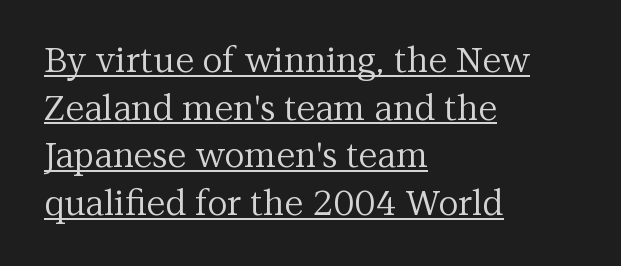
The image shows 35 px regular-weight serif type, upright; set left-aligned, normal line spacing (1.36x), normal letter spacing, underlined; medium stroke contrast and a medium x-height.
